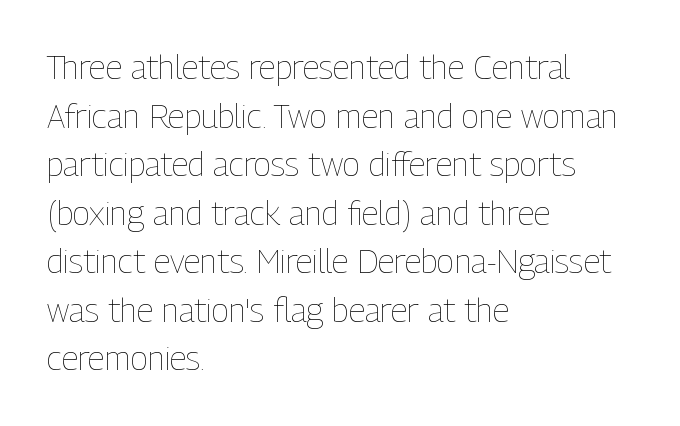
Anything drawn beneath the words? Only blank space. Letter spacing: default. This sample has the flowing, uneven cadence of proportional lettering. You can tell it's not italic because the verticals are truly vertical. These lines are set flush left with a ragged right edge. Bold? No — there's no thickening of the strokes.
